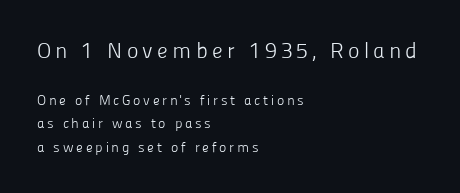
The face looks like a standard text weight, possibly lighter. Tall strokes in this sample are plumb rather than angled. Vertical spacing — default. The typesetter chose a ragged-right arrangement here.
